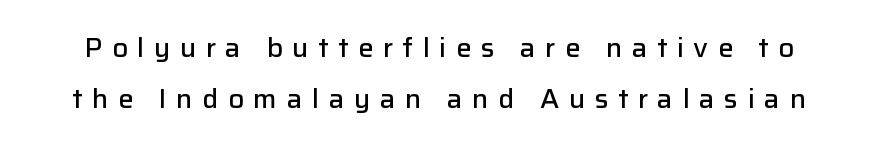
{"italic": "no", "bold": "semi", "underline": "no", "line_spacing": "loose", "line_spacing_ratio": 1.97, "letter_spacing": "wide", "letter_spacing_em": 0.36, "glyph_px": 26}
